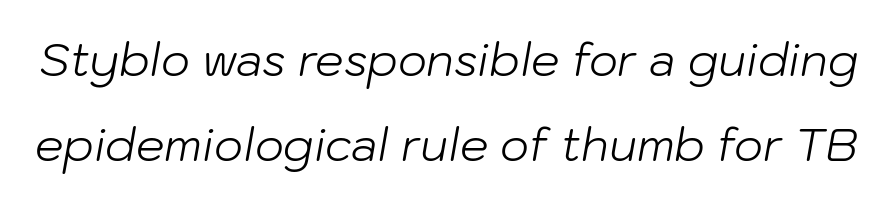
The image shows 45 px light type, italic (leaning right); set line spacing 1.89x, normal letter spacing, not underlined; low stroke contrast and a medium x-height.
